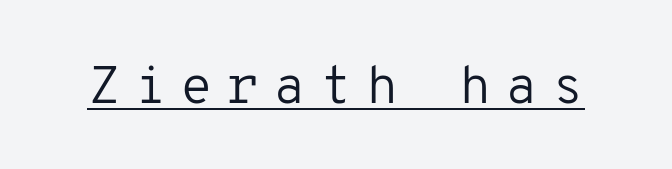
No feet cap the strokes, marking this as sans-serif type. This sample has the even, mechanical cadence of fixed-width lettering. The rendered words wear a rule along their underside. How are the letters spaced? Widely, with obvious added tracking. Weight: regular or lighter. The axis of the letterforms is exactly vertical.
